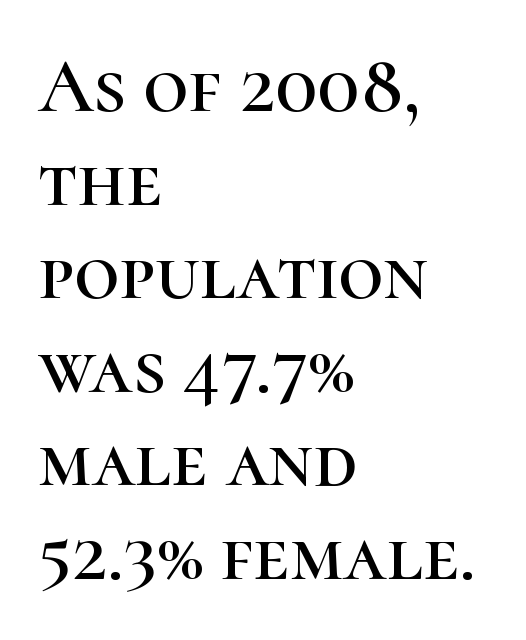
Q: Is the text italic (slanted)? A: No, it is upright.
Q: Is the typeface a serif or a sans-serif typeface? A: Serif.
Q: Is the text underlined? A: No.
Q: How is the paragraph aligned? A: Left-aligned.
Q: Is the spacing between letters normal or unusually wide? A: Normal.
Q: Width (condensed, normal, or wide)? A: Normal.
Q: Stroke contrast? A: High.
Q: x-height? A: Medium.
Q: Monospaced? A: No.
